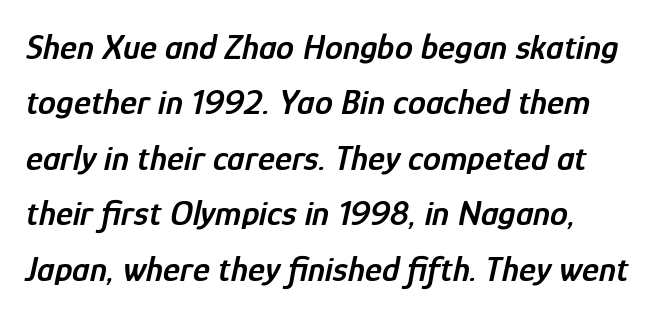
{"italic": "yes", "lean": "right", "slant_degrees": 12, "bold": "semi", "weight": "semibold", "width": "condensed", "stroke_contrast": "low", "x_height": "medium", "monospaced": "no", "underline": "no", "line_spacing": "normal", "line_spacing_ratio": 1.54, "letter_spacing": "normal", "letter_spacing_em": 0.0, "glyph_px": 36}
